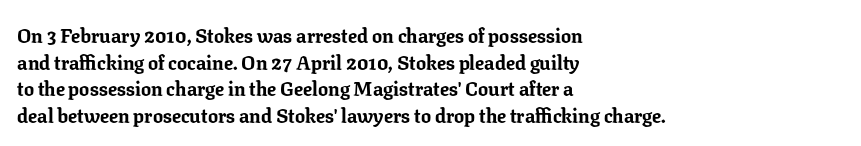
The typography opts for an upright posture over an oblique one. A classic flush-left, rag-right setting is used for this passage. Words appear dense and cohesive because spacing is normal. A full-strength bold gives these letters their thick strokes. Rule under the text: the space is simply empty.
